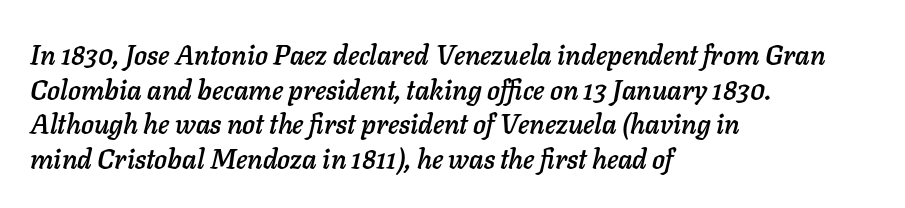
The image shows 27 px text type, italic (leaning right); set left-aligned, normal line spacing (1.28x), normal letter spacing, not underlined.
